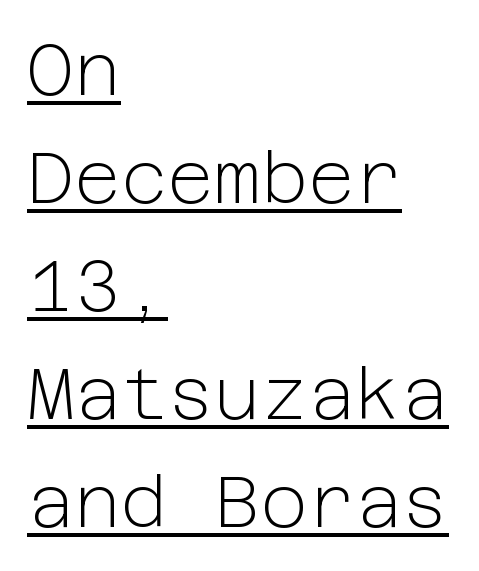
Q: Is the text bold? A: No.
Q: Is the text italic (slanted)? A: No, it is upright.
Q: Is the typeface a serif or a sans-serif typeface? A: Sans-serif.
Q: Is the text underlined? A: Yes.
Q: How is the paragraph aligned? A: Left-aligned.
Q: Is the spacing between letters normal or unusually wide? A: Normal.
Q: Is the spacing between lines tight, normal or loose? A: Normal.
Q: Width (condensed, normal, or wide)? A: Normal.
Q: Stroke contrast? A: Low.
Q: x-height? A: Medium.
